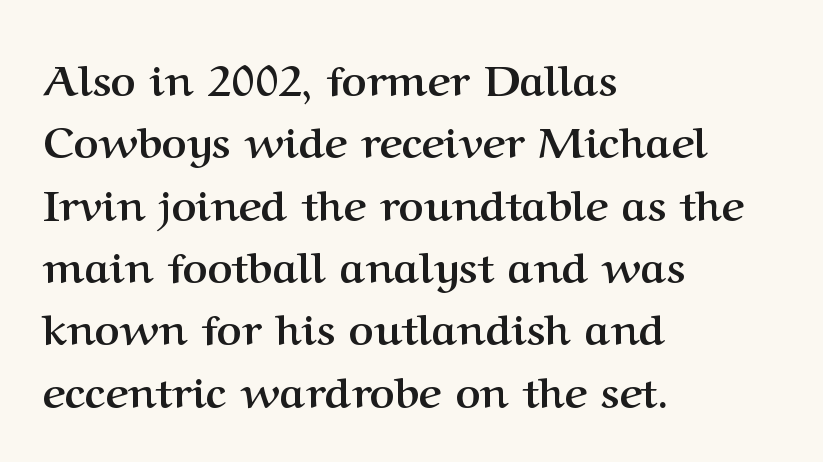
The image shows 43 px semibold serif type, upright; set left-aligned, normal line spacing (1.45x), normal letter spacing, not underlined; medium stroke contrast and a medium x-height.
